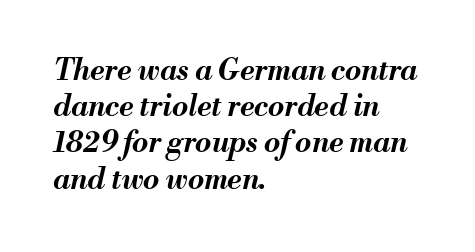
{"italic": "yes", "lean": "right", "slant_degrees": 13, "bold": "yes", "weight": "bold", "width": "normal", "stroke_contrast": "medium", "x_height": "small", "monospaced": "no", "underline": "no", "align": "left", "line_spacing": "normal", "line_spacing_ratio": 1.25, "letter_spacing": "normal", "letter_spacing_em": 0.0, "glyph_px": 29}
